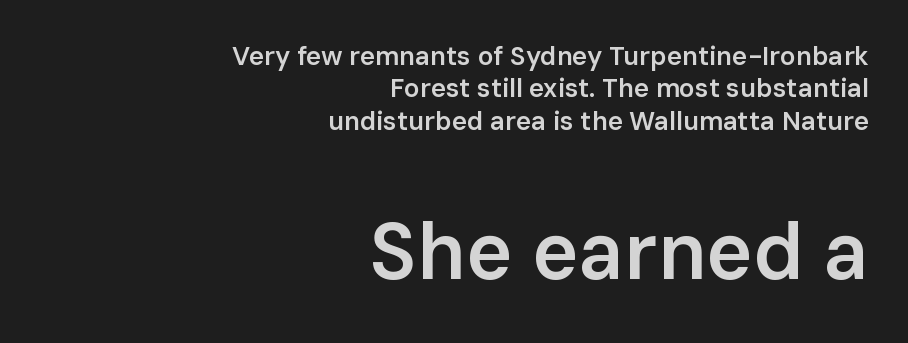
{"serif": "no", "italic": "no", "bold": "semi", "weight": "semibold", "width": "normal", "stroke_contrast": "low", "x_height": "medium", "monospaced": "no", "underline": "no", "align": "right", "line_spacing": "normal", "line_spacing_ratio": 1.25, "letter_spacing": "normal", "letter_spacing_em": 0.0, "larger_block": "second", "size_ratio": 3.04, "glyph_px": 79}
